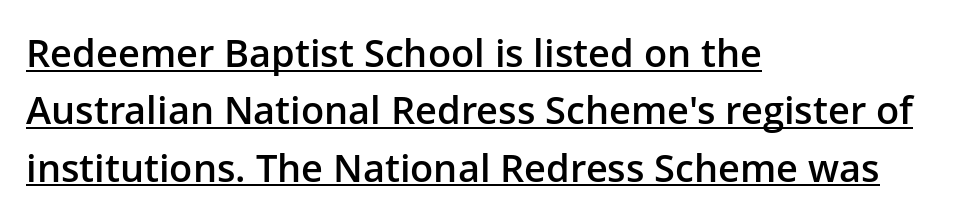
The image shows 38 px semibold sans-serif type, upright; set left-aligned, normal line spacing (1.51x), normal letter spacing, underlined; low stroke contrast and a medium x-height.
